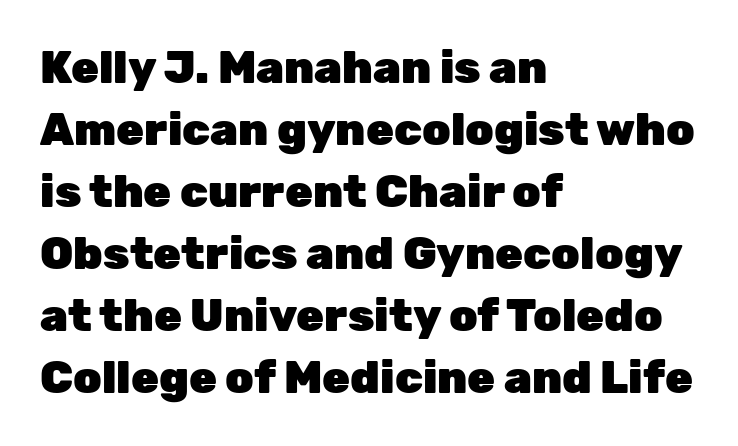
The image shows 45 px heavy sans-serif type, upright; set left-aligned, normal line spacing (1.38x), normal letter spacing, not underlined; low stroke contrast and a medium x-height.
